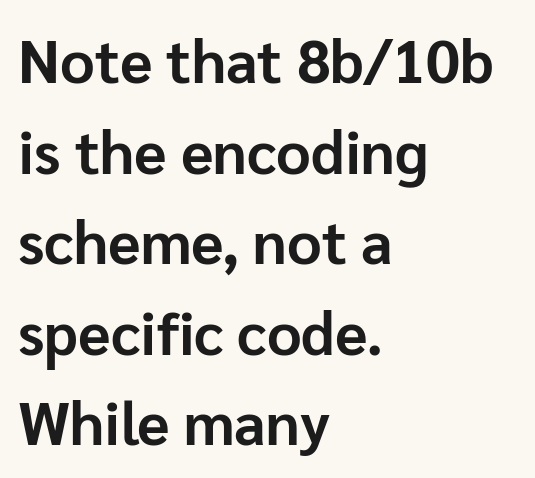
The image shows 60 px bold sans-serif type, upright; set left-aligned, normal line spacing (1.51x), normal letter spacing, not underlined; low stroke contrast and a medium x-height.
